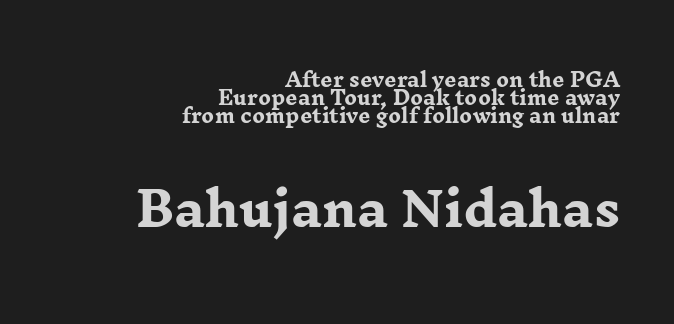
Q: Is the text bold? A: Yes.
Q: Is the text italic (slanted)? A: No, it is upright.
Q: Is the typeface a serif or a sans-serif typeface? A: Serif.
Q: Is the text underlined? A: No.
Q: How is the paragraph aligned? A: Right-aligned.
Q: Is the spacing between letters normal or unusually wide? A: Normal.
Q: Is the spacing between lines tight, normal or loose? A: Tight.
Q: Which block of text is set in a larger size, the first (top) or the second (bottom)? A: The second (bottom) one.
Q: Width (condensed, normal, or wide)? A: Wide.
Q: Stroke contrast? A: Low.
Q: x-height? A: Medium.
Q: Monospaced? A: No.
